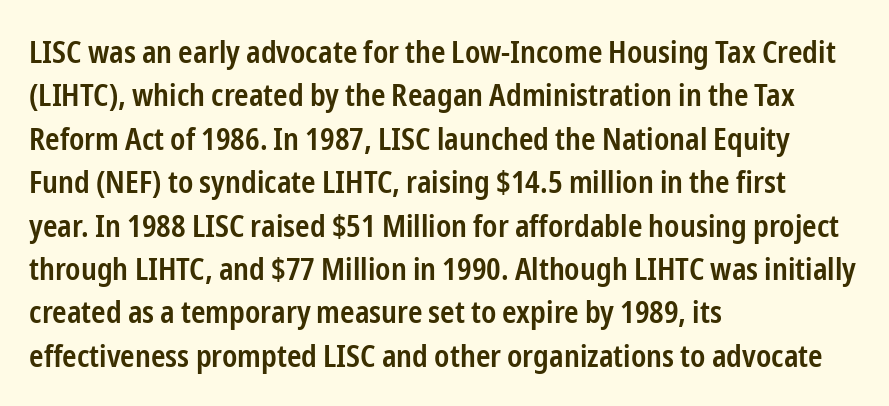
The image shows 31 px semibold, condensed sans-serif type, upright; set left-aligned, normal line spacing (1.4x), normal letter spacing, not underlined; low stroke contrast and a medium x-height.
